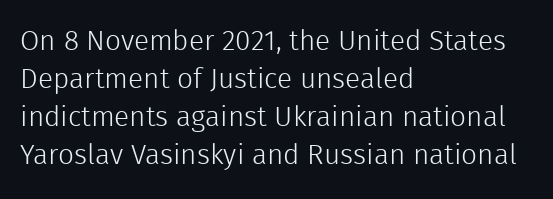
Q: Is the text bold? A: No.
Q: Is the text italic (slanted)? A: No, it is upright.
Q: Is the typeface a serif or a sans-serif typeface? A: Sans-serif.
Q: Is the text underlined? A: No.
Q: How is the paragraph aligned? A: Left-aligned.
Q: Is the spacing between letters normal or unusually wide? A: Normal.
Q: Is the spacing between lines tight, normal or loose? A: Normal.
Q: Width (condensed, normal, or wide)? A: Normal.
Q: x-height? A: Medium.
Q: Monospaced? A: No.
